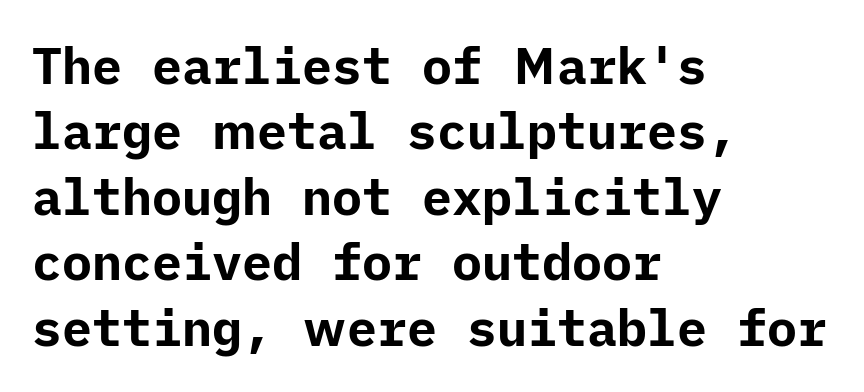
Look at the stroke-to-counter ratio: heavy, a bold. Ascenders rise straight up at ninety degrees. Interline gaps are of average width in this sample. Clear beneath every line of the passage. The passage is arranged the way most books set body copy — flush left.
